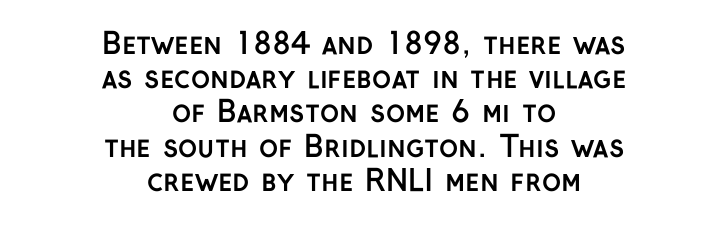
Q: Is the text bold? A: Yes.
Q: Is the text italic (slanted)? A: No, it is upright.
Q: Is the typeface a serif or a sans-serif typeface? A: Sans-serif.
Q: Is the text underlined? A: No.
Q: How is the paragraph aligned? A: Centered.
Q: Is the spacing between letters normal or unusually wide? A: Normal.
Q: Width (condensed, normal, or wide)? A: Normal.
Q: Stroke contrast? A: Low.
Q: x-height? A: Medium.
Q: Monospaced? A: No.
